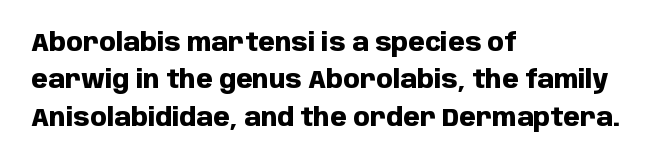
{"italic": "no", "bold": "yes", "underline": "no", "align": "left", "line_spacing": "normal", "line_spacing_ratio": 1.56, "letter_spacing": "normal", "letter_spacing_em": 0.0, "glyph_px": 24}
